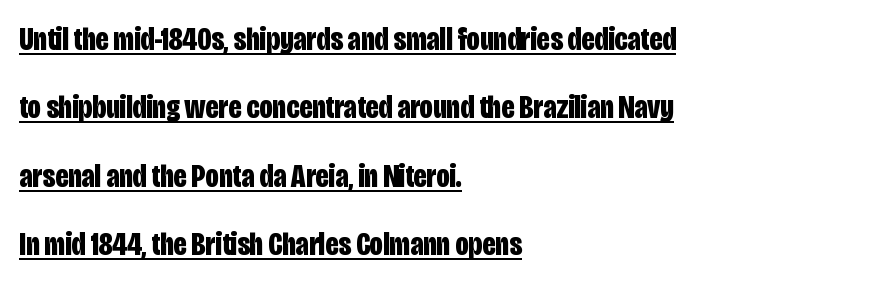
A roman cut, with each character standing at attention. Each word holds together tightly as a unit, with standard inter-letter gaps. These lines stack with their left ends in a neat column. Unlike a traditional serif, this face leaves its strokes unadorned. Students, observe the line beneath the letters — that is underlining.
